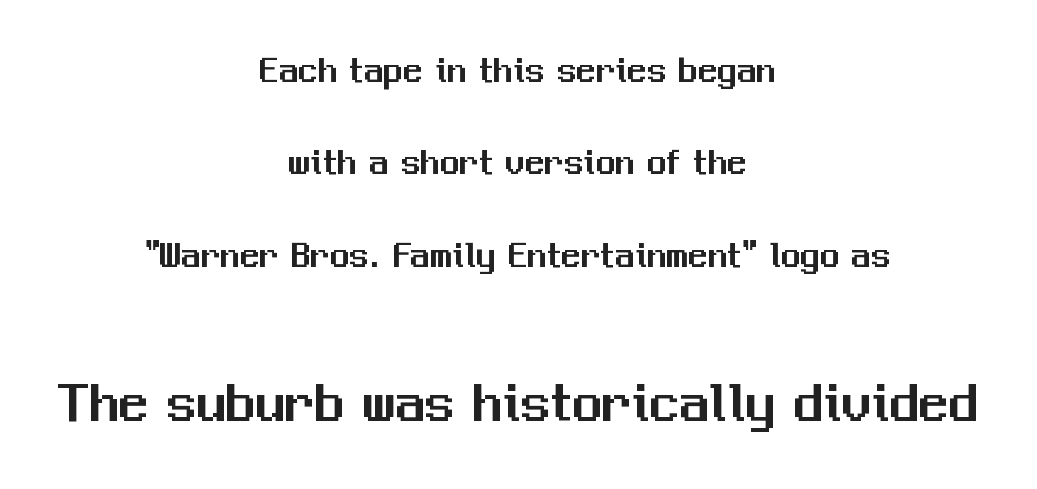
Q: Is the text italic (slanted)? A: No, it is upright.
Q: Is the typeface a serif or a sans-serif typeface? A: Sans-serif.
Q: Is the text underlined? A: No.
Q: How is the paragraph aligned? A: Centered.
Q: Is the spacing between letters normal or unusually wide? A: Normal.
Q: Is the spacing between lines tight, normal or loose? A: Loose.
Q: Which block of text is set in a larger size, the first (top) or the second (bottom)? A: The second (bottom) one.
Q: Width (condensed, normal, or wide)? A: Normal.
Q: Stroke contrast? A: Medium.
Q: x-height? A: Medium.
Q: Monospaced? A: No.
